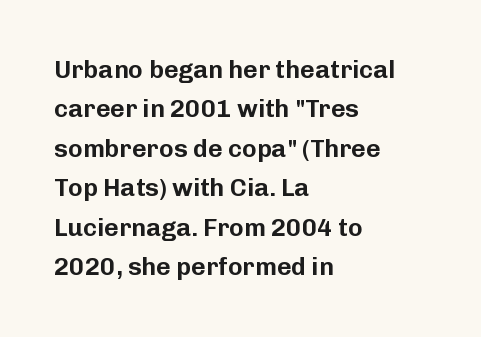
{"italic": "no", "underline": "no", "align": "left", "line_spacing": "normal", "line_spacing_ratio": 1.58, "letter_spacing": "normal", "letter_spacing_em": 0.0, "glyph_px": 25}
